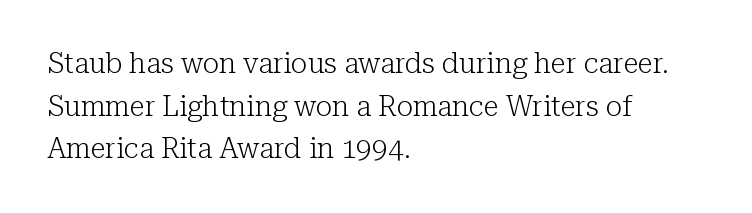
Q: Is the text bold? A: No.
Q: Is the text italic (slanted)? A: No, it is upright.
Q: Is the typeface a serif or a sans-serif typeface? A: Serif.
Q: Is the text underlined? A: No.
Q: How is the paragraph aligned? A: Left-aligned.
Q: Is the spacing between letters normal or unusually wide? A: Normal.
Q: Is the spacing between lines tight, normal or loose? A: Normal.
Q: Width (condensed, normal, or wide)? A: Normal.
Q: Stroke contrast? A: Low.
Q: x-height? A: Medium.
Q: Monospaced? A: No.
